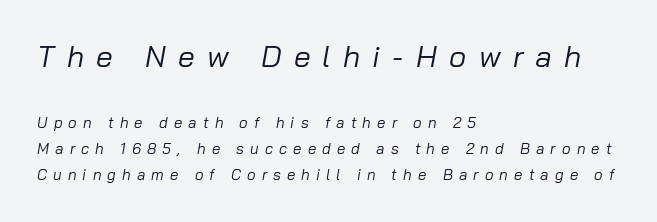
The letters in the upper block stand taller than those in the block below. Italic? Definitely — the glyphs are oblique. Plain, unruled lines of type. The setting favours the left margin, as ordinary paragraphs usually do.
